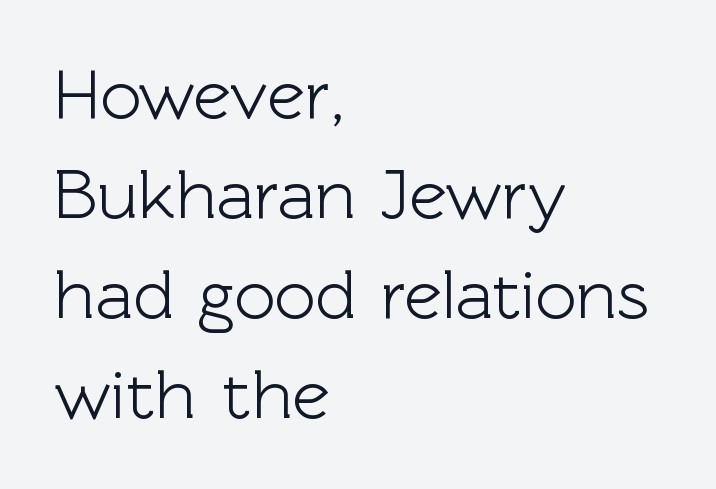
The image shows 71 px sans-serif type, upright; set left-aligned, normal line spacing (1.41x), normal letter spacing, not underlined; a medium x-height.
